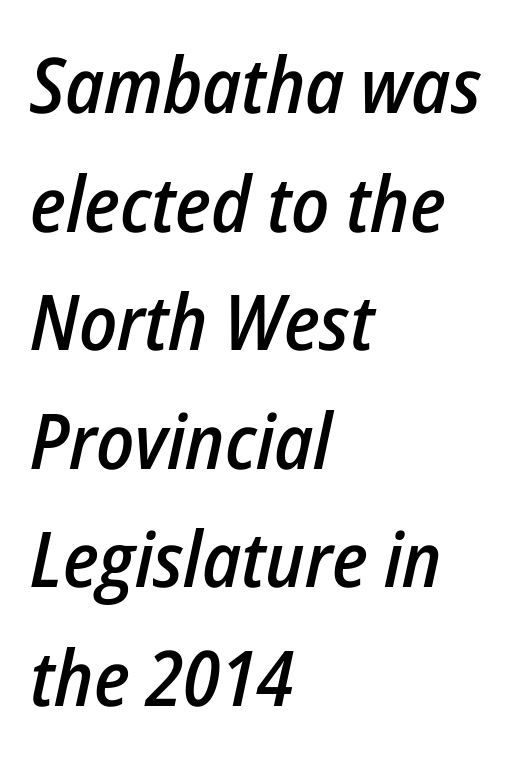
The face used here has a pronounced slope to its letters. The leading is moderate, giving the passage an even texture. The typesetting leans somewhat heavy: a semibold. Compared with typical body copy, the letter spacing here is the same. Beneath every word, the page is bare. Caption: multi-line text, flush left, ragged right.
